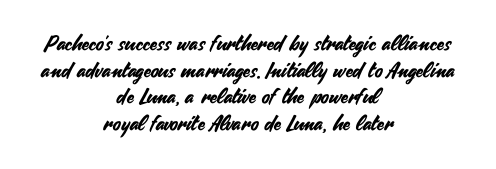
Leading matches the norm, producing a regular column. The lines in this sample share a center point and differ in where they start and stop. The space directly below the letters is spotless.
